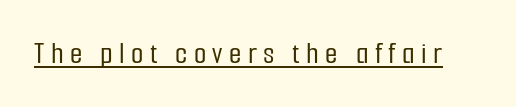
The image shows 32 px condensed sans-serif type, upright; set unusually wide letter spacing (+0.2 em), underlined; low stroke contrast and a medium x-height.
